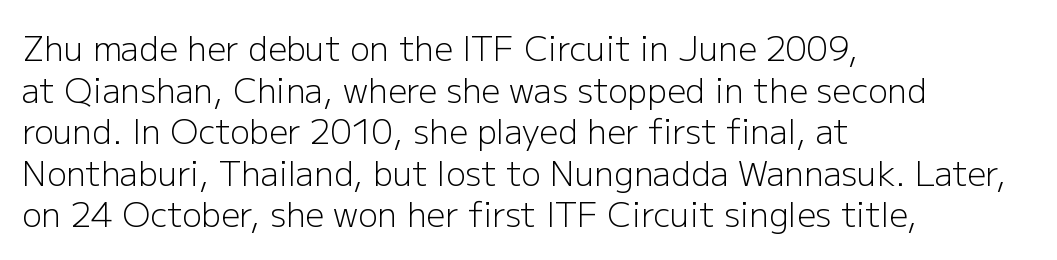
Looks like regular typesetting: each glyph gets only the width it needs. Caption: multi-line text, flush left, ragged right. Nope, no serifs anywhere on these letters. Students, note that the glyphs here touch the page at normal intervals. The string is rendered with underlining switched off.
